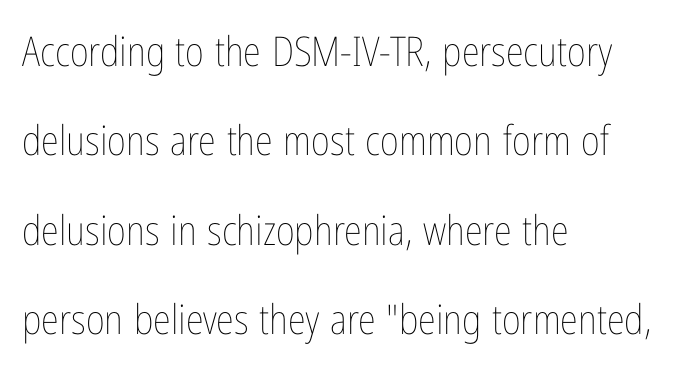
Teacher's note: observe the even left margin — that is flush-left alignment. The specimen omits any rule beneath the text block's lines. The typography opts for an upright posture over an oblique one. In terms of leading, this rendering errs on the spacious side. The passage shown is typed in a proportional face where columns would drift. Heaviness? Minimal to ordinary, like unemphasized prose.
